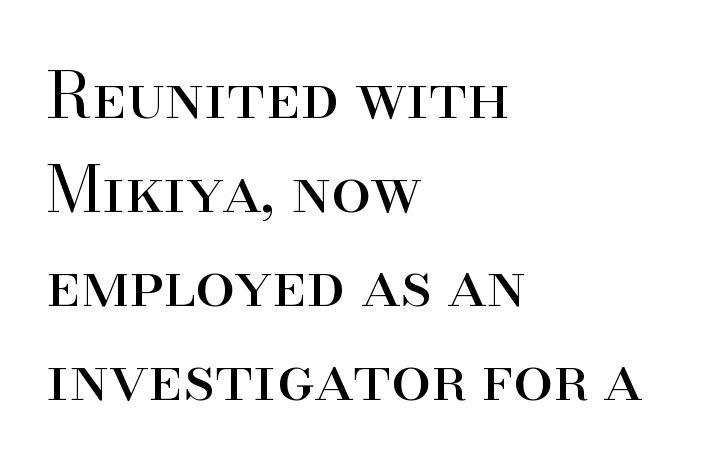
The image shows 64 px regular-weight serif type, upright; set left-aligned, normal line spacing (1.47x), normal letter spacing, not underlined; high stroke contrast and a small x-height.
